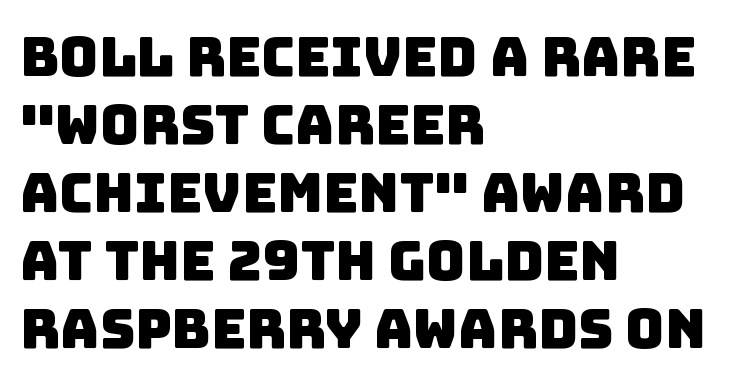
{"serif": "no", "width": "normal", "stroke_contrast": "low", "x_height": "large", "monospaced": "no", "underline": "no", "align": "left", "line_spacing": "normal", "line_spacing_ratio": 1.26, "letter_spacing": "normal", "letter_spacing_em": 0.0, "glyph_px": 54}
